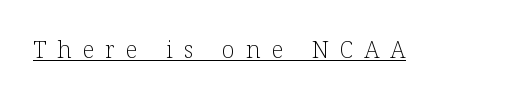
Q: Is the text bold? A: No.
Q: Is the text italic (slanted)? A: No, it is upright.
Q: Is the text underlined? A: Yes.
Q: Is the spacing between letters normal or unusually wide? A: Unusually wide.
